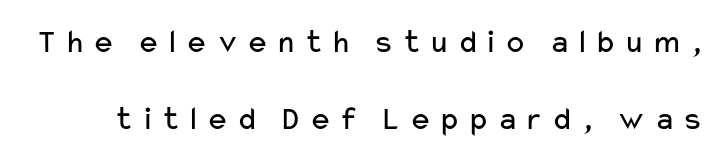
{"serif": "no", "italic": "no", "bold": "no", "weight": "regular", "width": "wide", "stroke_contrast": "low", "x_height": "medium", "monospaced": "no", "underline": "no", "line_spacing": "loose", "line_spacing_ratio": 2.26, "glyph_px": 34}
